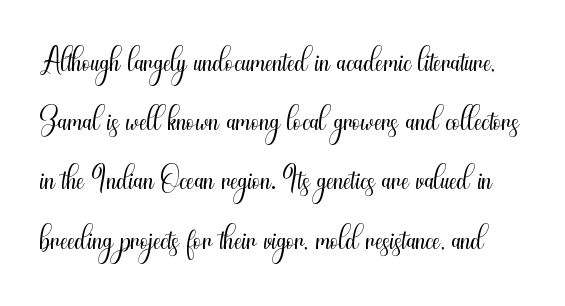
{"serif": "no", "bold": "no", "weight": "light", "width": "condensed", "stroke_contrast": "medium", "x_height": "small", "monospaced": "no", "underline": "no", "line_spacing": "normal", "line_spacing_ratio": 1.26, "letter_spacing": "normal", "letter_spacing_em": 0.0, "glyph_px": 47}
